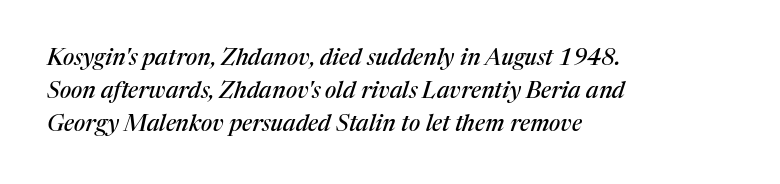
Regarding leading, the lines here are spaced in the standard way. Every row of glyphs begins at an identical x-position on the left. Bare-footed words on every line. A typesetter would mark this as italic.
